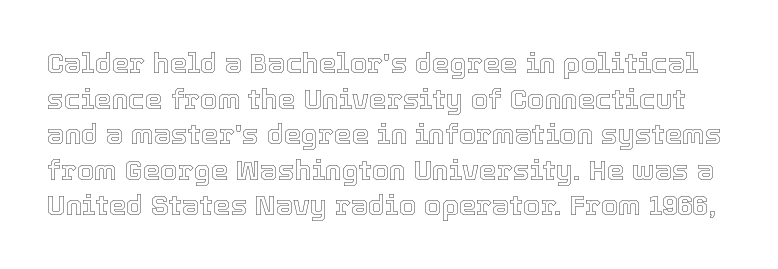
Q: Is the text italic (slanted)? A: No, it is upright.
Q: Is the text underlined? A: No.
Q: Is the spacing between letters normal or unusually wide? A: Normal.
Q: Is the spacing between lines tight, normal or loose? A: Normal.
Q: Width (condensed, normal, or wide)? A: Normal.
Q: x-height? A: Medium.
Q: Monospaced? A: No.
